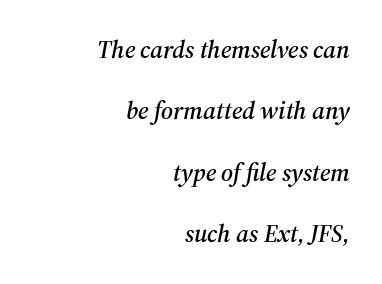
Q: Is the text italic (slanted)? A: Yes, it leans right by about 12 degrees.
Q: Is the text underlined? A: No.
Q: How is the paragraph aligned? A: Right-aligned.
Q: Is the spacing between letters normal or unusually wide? A: Normal.
Q: Is the spacing between lines tight, normal or loose? A: Loose.
